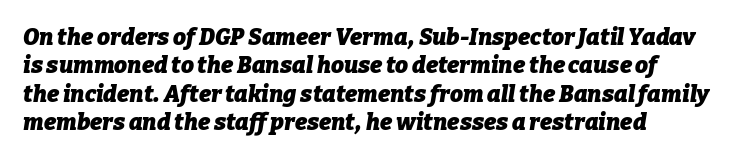
Q: Is the text bold? A: Yes.
Q: Is the text italic (slanted)? A: Yes, it leans right by about 9 degrees.
Q: Is the text underlined? A: No.
Q: Is the spacing between letters normal or unusually wide? A: Normal.
